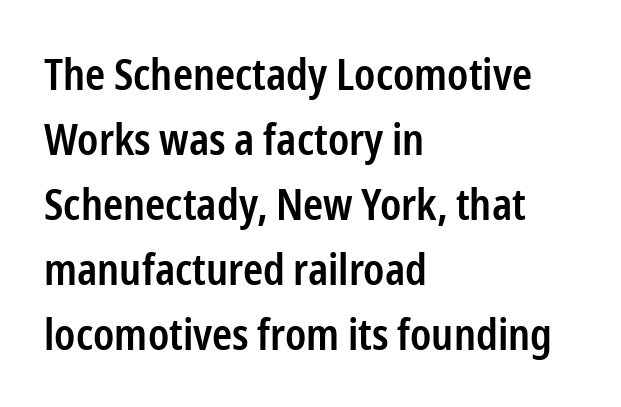
The image shows 43 px semibold, condensed sans-serif type, upright; set left-aligned, normal line spacing (1.51x), normal letter spacing, not underlined; low stroke contrast and a medium x-height.
